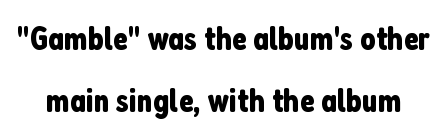
Quick note: not italic, upright. Note the varied advance widths — an 'i' is clearly narrower than an 'm'. This is sans-serif lettering, the kind often seen on screens and signage. Honestly, the letter spacing is just normal — you wouldn't notice it.
